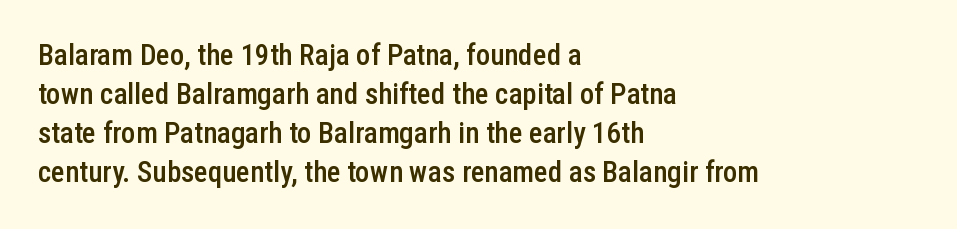
The image shows 29 px semibold, condensed sans-serif type, upright; set left-aligned, normal line spacing (1.35x), normal letter spacing, not underlined; low stroke contrast and a medium x-height.
